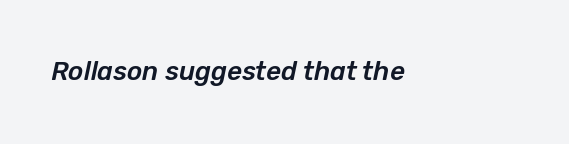
The image shows 26 px text type, italic (leaning right); set normal letter spacing, not underlined.
